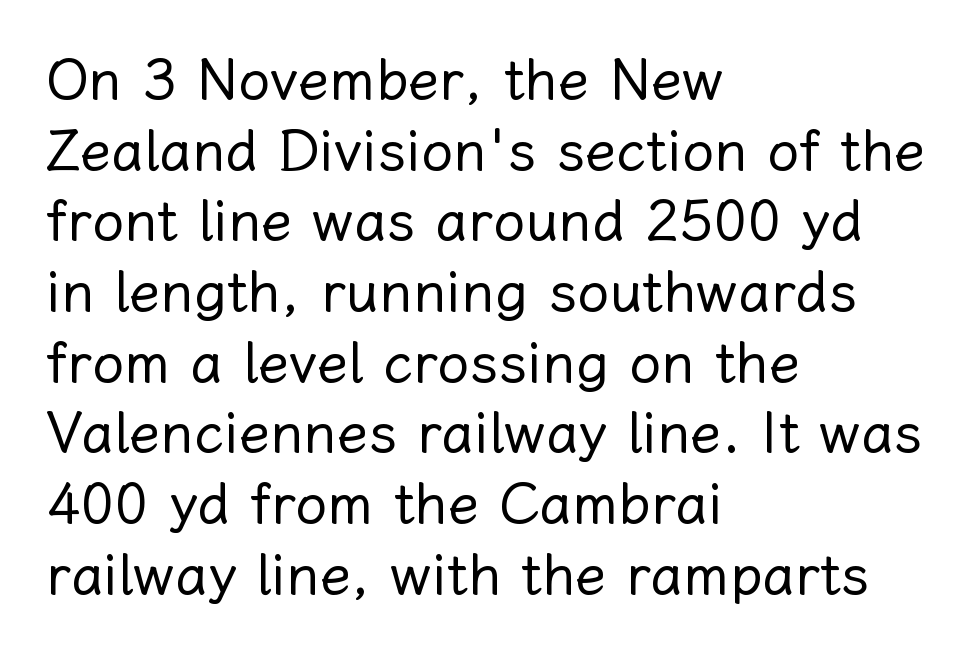
The image shows 57 px regular-weight type, upright; set left-aligned, line spacing 1.24x, normal letter spacing, not underlined; low stroke contrast and a medium x-height.
